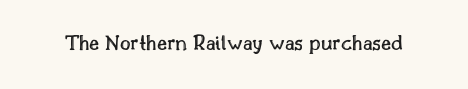
The image shows 23 px text type, upright; set normal letter spacing, not underlined.
